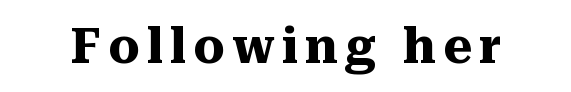
The image shows 49 px heavy serif type, upright; set not underlined; medium stroke contrast and a medium x-height.
